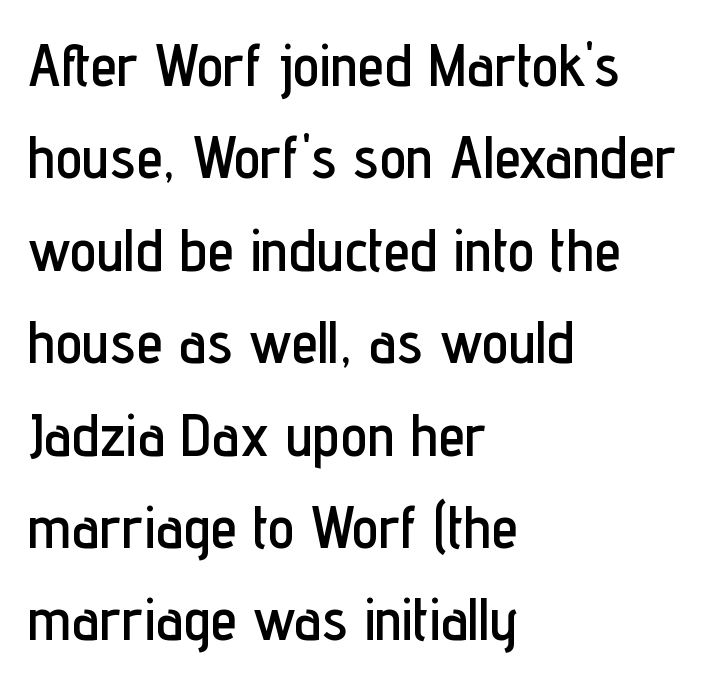
The image shows 60 px condensed sans-serif type, upright; set left-aligned, normal line spacing (1.54x), normal letter spacing, not underlined; low stroke contrast and a medium x-height.
